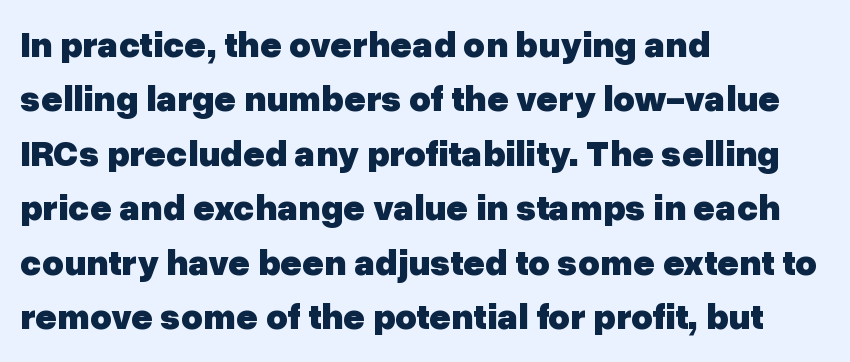
{"serif": "no", "italic": "no", "bold": "yes", "weight": "heavy", "width": "normal", "stroke_contrast": "low", "x_height": "medium", "monospaced": "no", "underline": "no", "align": "left", "line_spacing": "normal", "line_spacing_ratio": 1.47, "letter_spacing": "normal", "letter_spacing_em": 0.0, "glyph_px": 37}
